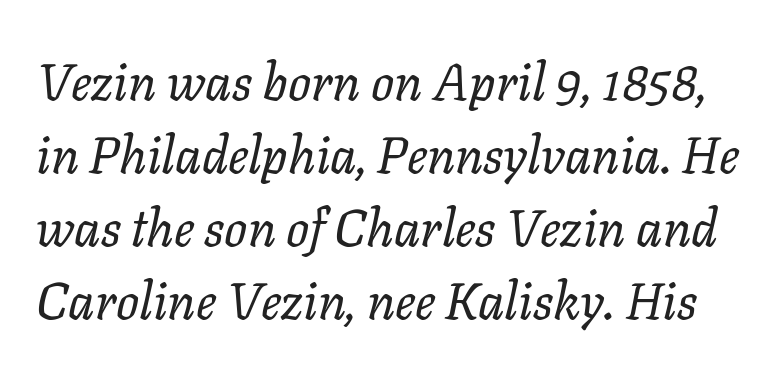
The space directly below the letters is spotless. Spacing verdict: proportional, widths tailored to each character. Vertically, the passage feels balanced, rows spaced as you'd expect. Counters stay open thanks to moderate or lighter strokes. The letterforms sit shoulder to shoulder at normal distance. Is the type slanted? Yes — the strokes lean at a clear angle.
